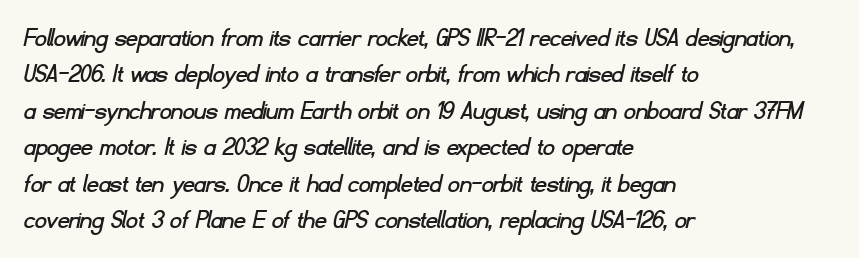
Inter-character spacing is left at the font's built-in metrics. Check where the strokes stop: nothing finishes them off — pure sans. Do the characters align in a grid? No, the font is proportional. These lines are set flush left with a ragged right edge. Notice how descenders clear the ascenders below comfortably — that's standard leading. Beneath every word, the page is bare.
